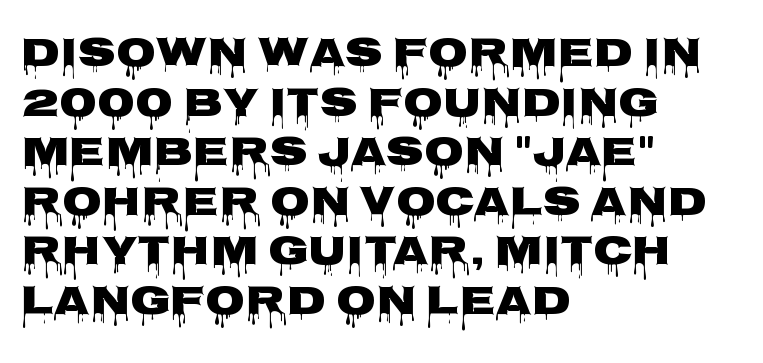
The tracking reads as untouched default to a designer's eye. Are there feet on the stems? There aren't — it's a sans. Do the characters align in a grid? No, the font is proportional. Alignment: flush left. Every character sits straight up, as roman type does.
